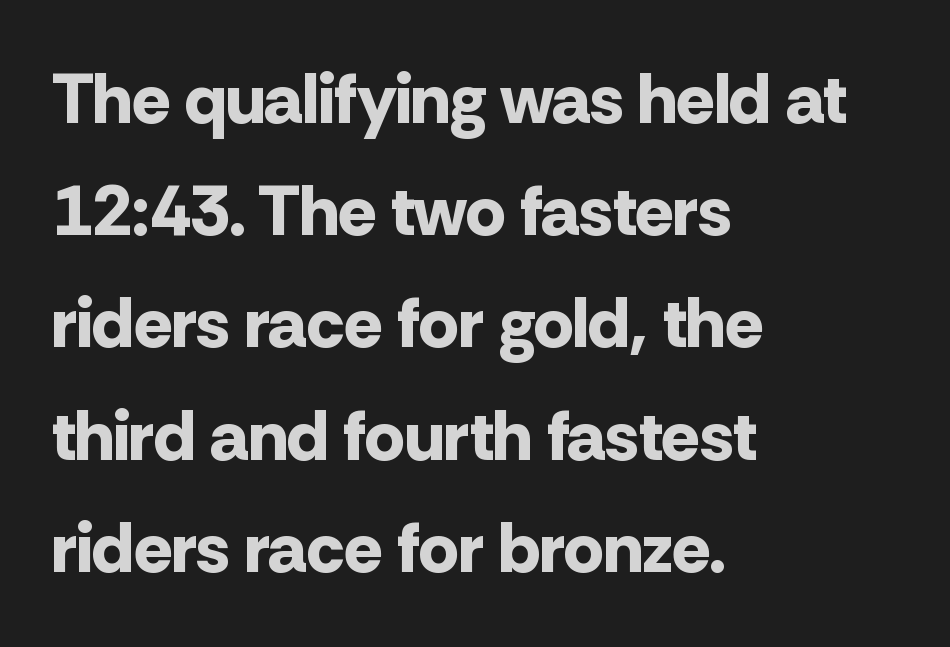
These words are printed bold, with thick strokes throughout. Casual observation: everything's shoved over to the left. This block has exactly the height ordinary leading produces. Tracking here is standard; glyphs follow each other at the usual distance. These lines are rendered in a variable-pitch font. Anything drawn beneath the words? Only blank space.
